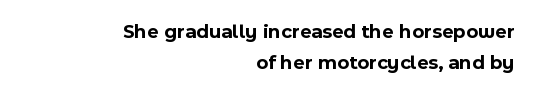
Q: Is the text bold? A: Yes.
Q: Is the text italic (slanted)? A: No, it is upright.
Q: Is the text underlined? A: No.
Q: How is the paragraph aligned? A: Right-aligned.
Q: Is the spacing between letters normal or unusually wide? A: Normal.
Q: Is the spacing between lines tight, normal or loose? A: Normal.
